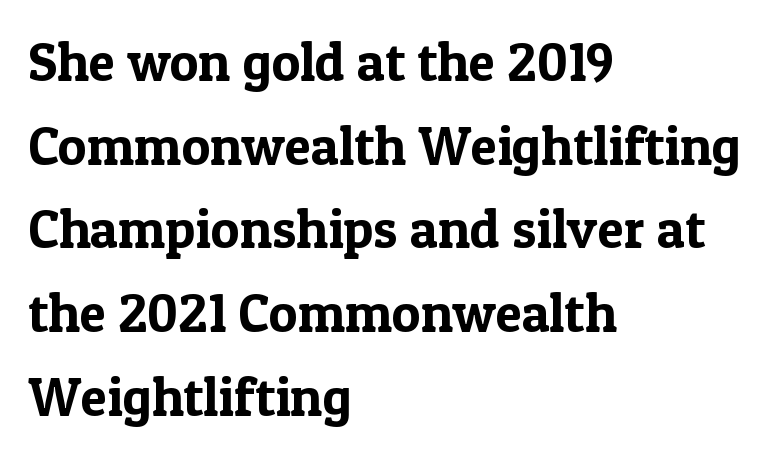
A roman cut, with each character standing at attention. The line texture is even and compact thanks to regular tracking. Unlike a clean sans, this face finishes its strokes with serifs. Character widths vary here, with narrow letters taking less room than wide ones. Left-aligned paragraph, ragged on the right.
